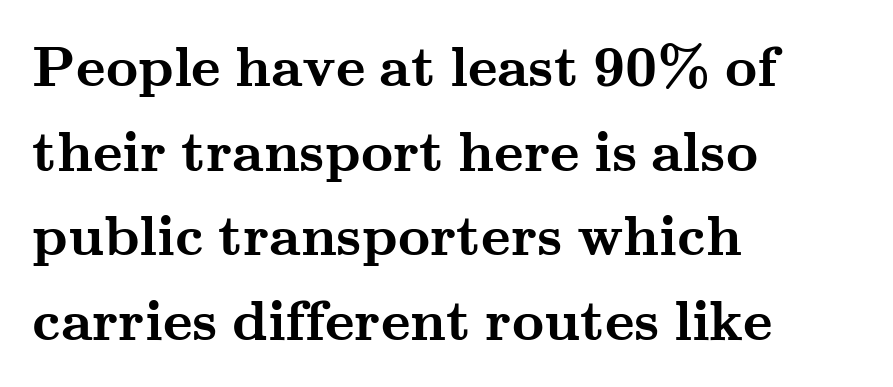
Q: Is the text bold? A: Yes.
Q: Is the text italic (slanted)? A: No, it is upright.
Q: Is the typeface a serif or a sans-serif typeface? A: Serif.
Q: Is the text underlined? A: No.
Q: How is the paragraph aligned? A: Left-aligned.
Q: Is the spacing between letters normal or unusually wide? A: Normal.
Q: Is the spacing between lines tight, normal or loose? A: Normal.
Q: Width (condensed, normal, or wide)? A: Wide.
Q: Stroke contrast? A: Medium.
Q: x-height? A: Small.
Q: Monospaced? A: No.
